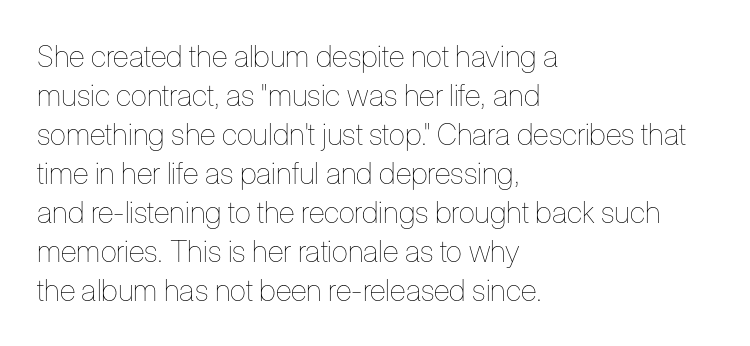
Q: Is the text bold? A: No.
Q: Is the text italic (slanted)? A: No, it is upright.
Q: Is the text underlined? A: No.
Q: How is the paragraph aligned? A: Left-aligned.
Q: Is the spacing between letters normal or unusually wide? A: Normal.
Q: Is the spacing between lines tight, normal or loose? A: Normal.
Q: Width (condensed, normal, or wide)? A: Condensed.
Q: Stroke contrast? A: Low.
Q: x-height? A: Medium.
Q: Monospaced? A: No.
